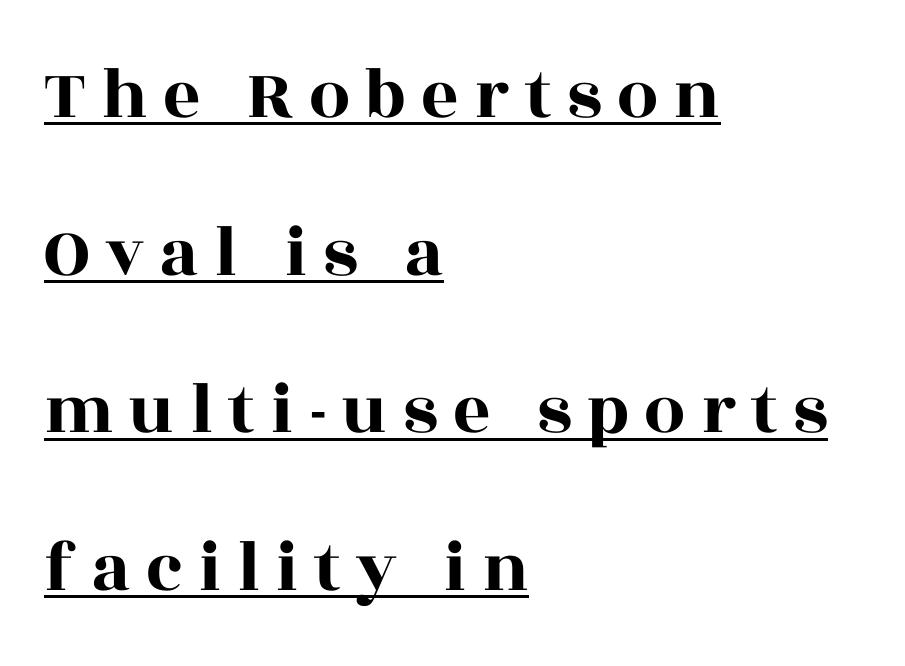
The image shows 73 px wide serif type, upright; set left-aligned, loose line spacing (2.16x), unusually wide letter spacing (+0.21 em), underlined; a large x-height.
